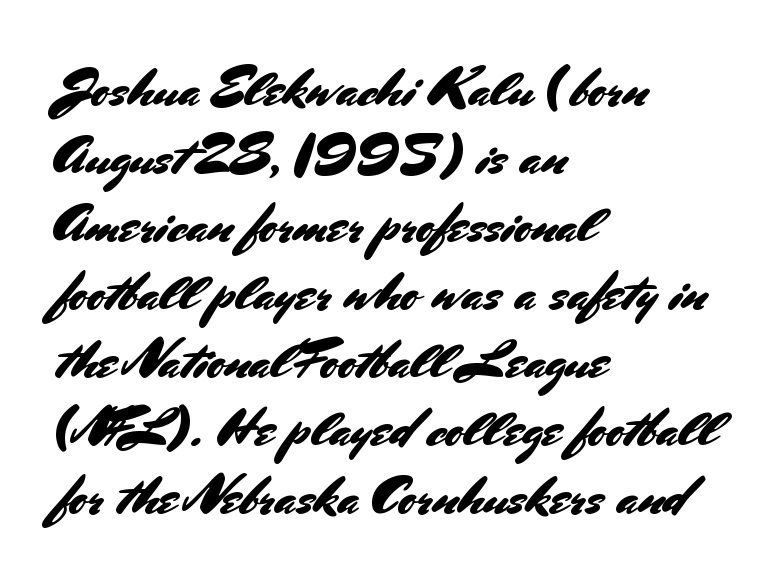
{"serif": "no", "width": "normal", "stroke_contrast": "medium", "x_height": "small", "monospaced": "no", "underline": "no", "align": "left", "line_spacing": "normal", "line_spacing_ratio": 1.26, "letter_spacing": "normal", "letter_spacing_em": 0.0, "glyph_px": 54}
